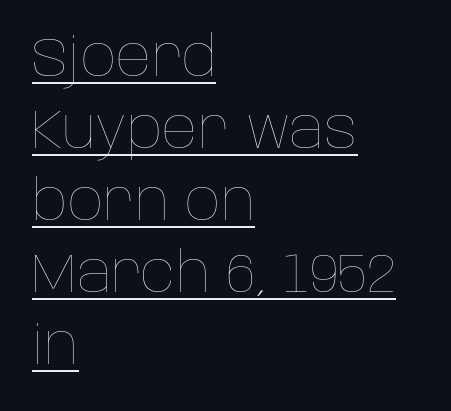
The image shows 55 px thin type, upright; set left-aligned, normal line spacing (1.31x), normal letter spacing, underlined; low stroke contrast and a large x-height.
